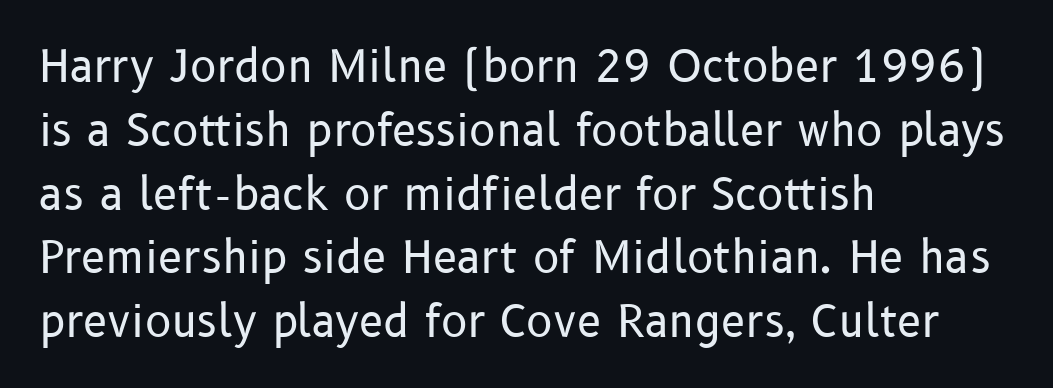
The image shows 44 px regular-weight sans-serif type, upright; set left-aligned, normal line spacing (1.45x), normal letter spacing, not underlined; low stroke contrast and a medium x-height.
